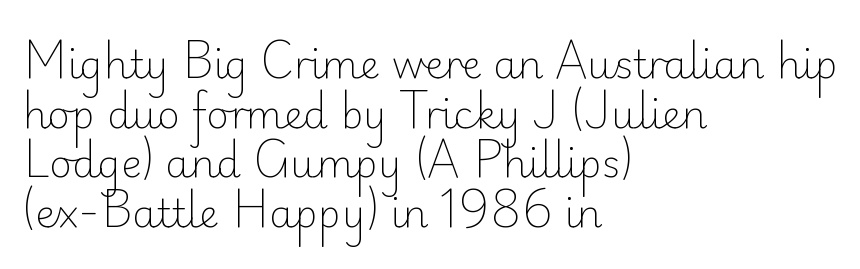
The image shows 39 px light sans-serif type, upright; set left-aligned, normal line spacing (1.27x), normal letter spacing, not underlined; low stroke contrast and a small x-height.
